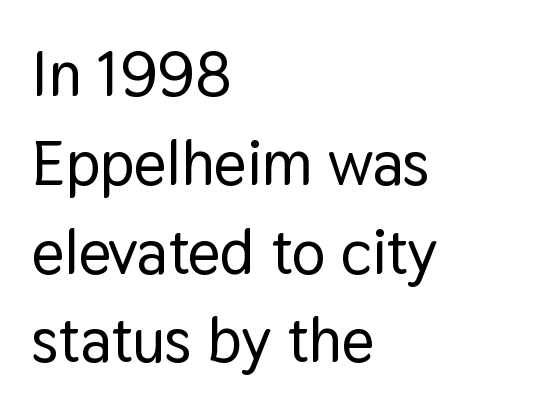
Note: no serifs on the glyphs. This sample has the flowing, uneven cadence of proportional lettering. A normal amount of white space separates one row of letters from the next. This is the regular roman posture of the typeface. A bare baseline throughout the passage.
